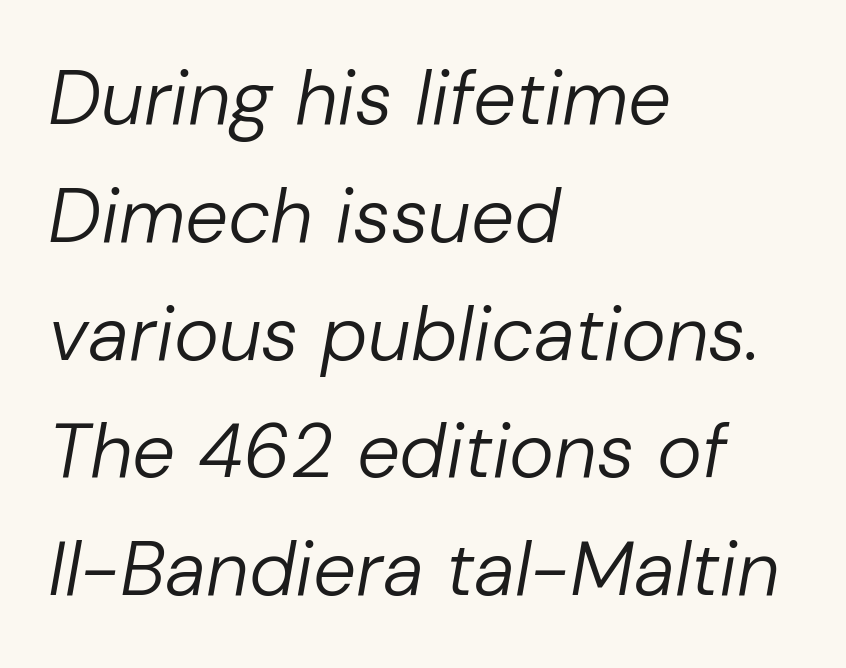
{"italic": "yes", "lean": "right", "slant_degrees": 10, "bold": "no", "weight": "regular", "width": "normal", "stroke_contrast": "low", "x_height": "medium", "monospaced": "no", "underline": "no", "align": "left", "line_spacing": "normal", "line_spacing_ratio": 1.55, "letter_spacing": "normal", "letter_spacing_em": 0.0, "glyph_px": 76}
